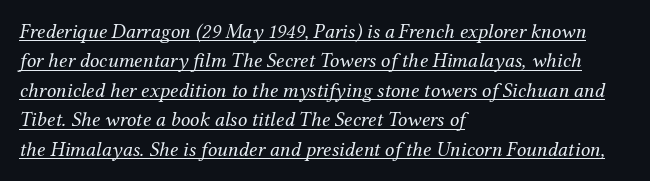
Q: Is the text bold? A: No.
Q: Is the text italic (slanted)? A: Yes, it leans right by about 12 degrees.
Q: Is the text underlined? A: Yes.
Q: How is the paragraph aligned? A: Left-aligned.
Q: Is the spacing between letters normal or unusually wide? A: Normal.
Q: Is the spacing between lines tight, normal or loose? A: Normal.
